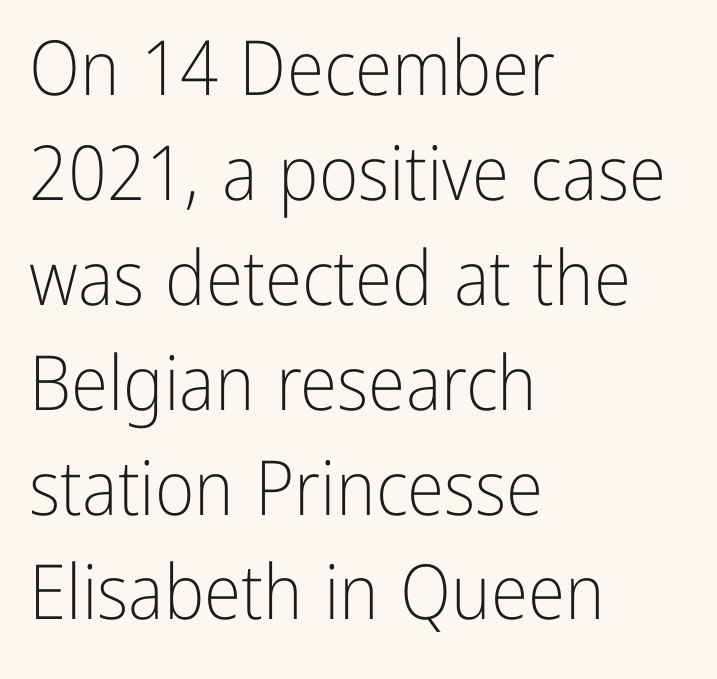
Q: Is the text bold? A: No.
Q: Is the text italic (slanted)? A: No, it is upright.
Q: Is the typeface a serif or a sans-serif typeface? A: Sans-serif.
Q: Is the text underlined? A: No.
Q: How is the paragraph aligned? A: Left-aligned.
Q: Is the spacing between letters normal or unusually wide? A: Normal.
Q: Is the spacing between lines tight, normal or loose? A: Normal.
Q: Width (condensed, normal, or wide)? A: Condensed.
Q: Stroke contrast? A: Low.
Q: x-height? A: Medium.
Q: Monospaced? A: No.
